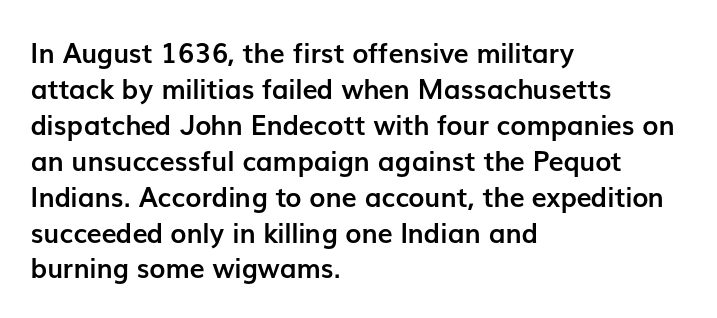
Q: Is the text bold? A: Yes.
Q: Is the text italic (slanted)? A: No, it is upright.
Q: Is the text underlined? A: No.
Q: How is the paragraph aligned? A: Left-aligned.
Q: Is the spacing between letters normal or unusually wide? A: Normal.
Q: Is the spacing between lines tight, normal or loose? A: Normal.
